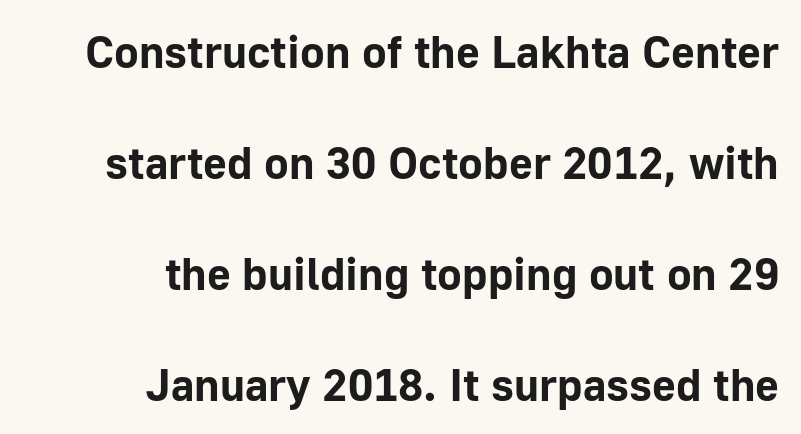
The typography opts for an upright posture over an oblique one. Each letter keeps its own natural width here, so spacing adapts to shape. Every row of glyphs terminates at an identical x-position on the right. Unlike a traditional serif, this face leaves its strokes unadorned. Pretty heavy lettering here — definitely bold.
